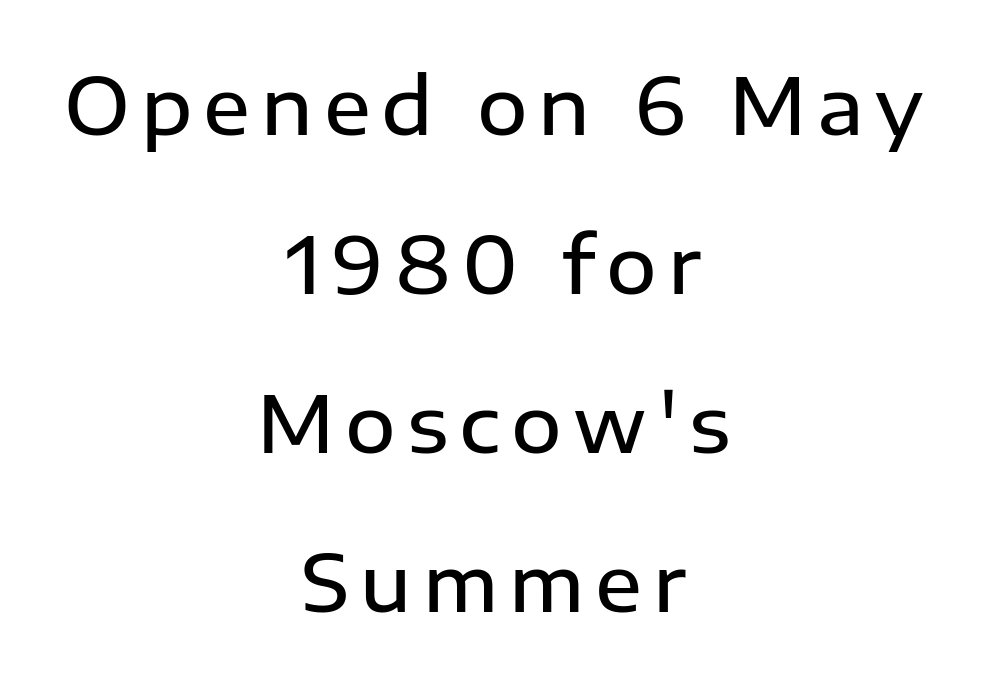
If you folded the block vertically in half, each line would mirror itself in length. The space between consecutive lines is lavish. Characters remain perfectly vertical along every line. Observe the absence of serifs on each vertical stroke in this sample. The letters advance in unequal steps, a hallmark of proportional type.
